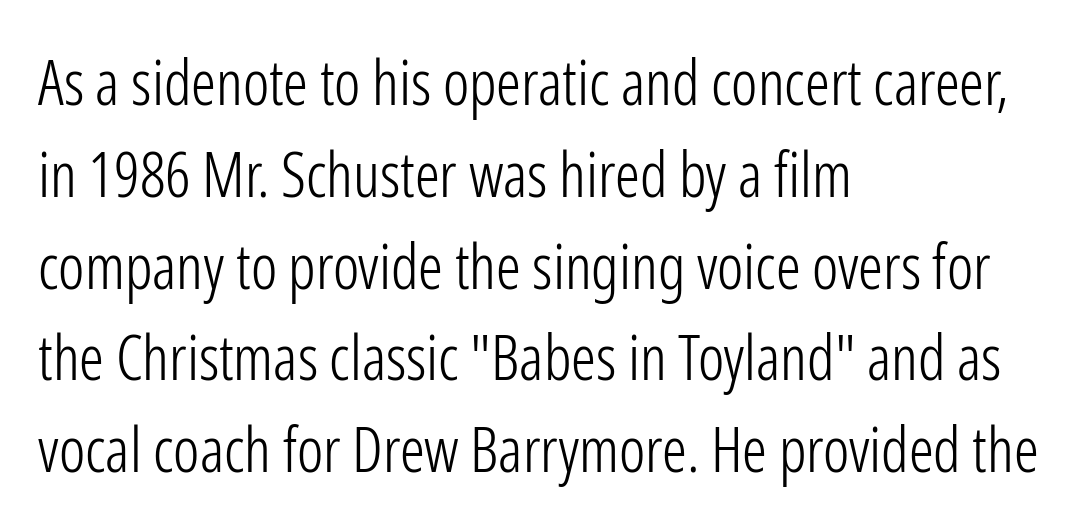
Q: Is the text bold? A: No.
Q: Is the text italic (slanted)? A: No, it is upright.
Q: Is the typeface a serif or a sans-serif typeface? A: Sans-serif.
Q: Is the text underlined? A: No.
Q: How is the paragraph aligned? A: Left-aligned.
Q: Is the spacing between letters normal or unusually wide? A: Normal.
Q: Is the spacing between lines tight, normal or loose? A: Normal.
Q: Width (condensed, normal, or wide)? A: Condensed.
Q: Stroke contrast? A: Low.
Q: x-height? A: Medium.
Q: Monospaced? A: No.
